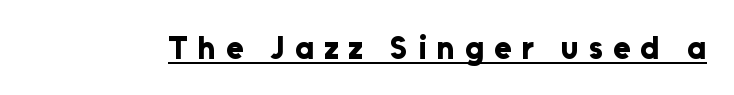
What decoration does the sample have? An underline. Ascenders rise straight up at ninety degrees. The letters advance in unequal steps, a hallmark of proportional type. How are the letters spaced? Widely, with obvious added tracking.
